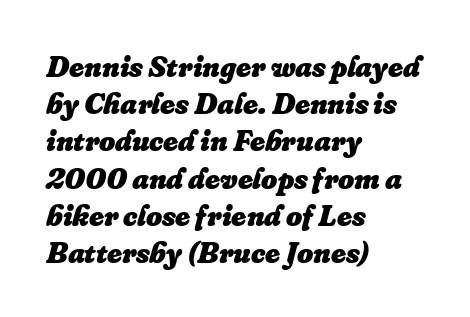
The horizontal fit of the characters is conventional and even. On the weight axis this lands at bold, roughly 700. Leftover space on each line is placed entirely after the last word. Only glyphs here, with clear space below each row. Does the lettering tilt? It does — this is italic.
